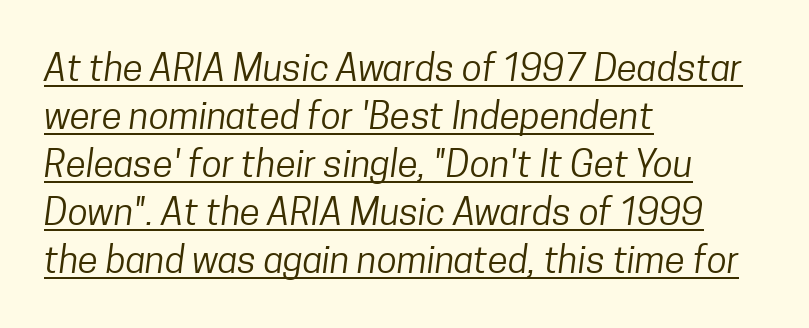
Think of a printed novel: that variable character pitch is what you see here. The typeface chosen for these lines omits serifs. Stem width sits at or under what a default text font uses. You could call the tracking neutral — neither tight nor loose. The rendering uses a moderate line-height, typical for paragraphs.
